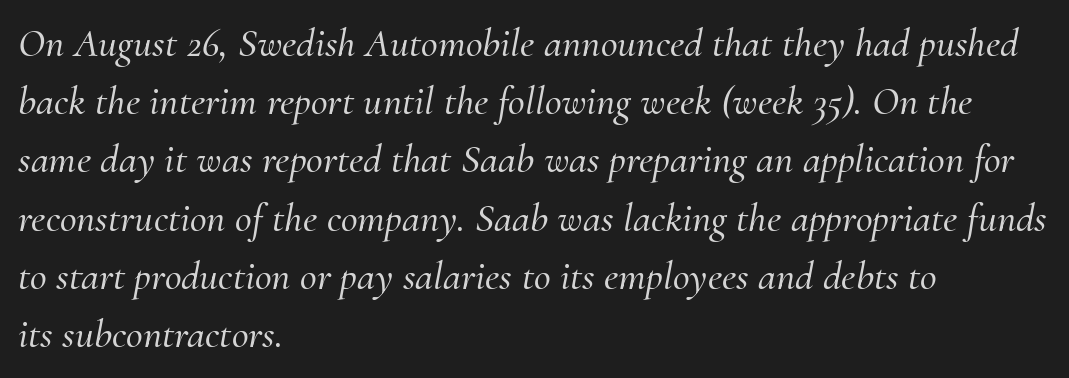
The glyphs in this specimen are seriffed. The tracking reads as untouched default to a designer's eye. Varying glyph widths throughout — classic text-font behaviour. This rendering features lettering with no underline. This rendering uses left alignment, leaving the right contour irregular.
